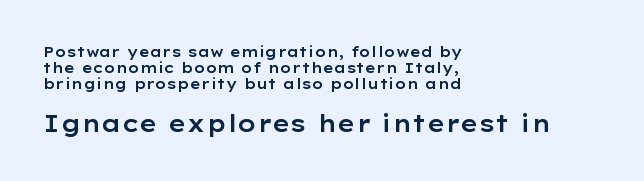
{"italic": "no", "underline": "no", "align": "left", "line_spacing": "tight", "line_spacing_ratio": 1.13, "letter_spacing": "normal", "letter_spacing_em": 0.0, "larger_block": "second", "size_ratio": 1.64, "glyph_px": 23}
